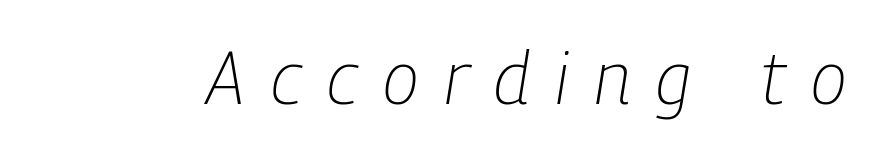
The whole block is typeset with a tilt. The face used here is proportionally spaced, like ordinary book or web type. The baseline area is clear. Characters follow at a spacing far wider than the type designer built in. Vertical stems look standard width or narrower in stroke.
